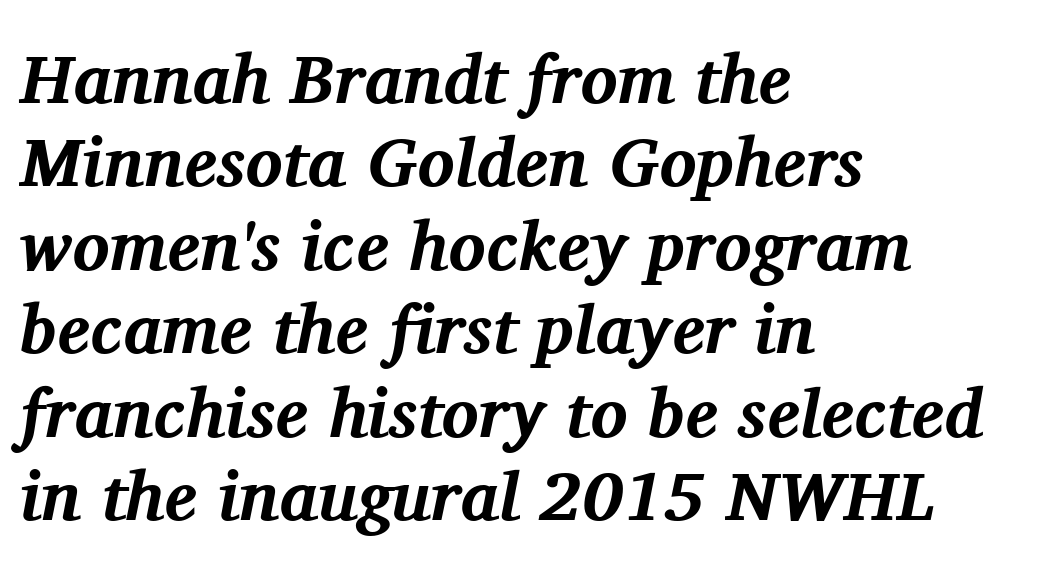
{"serif": "yes", "italic": "yes", "lean": "right", "slant_degrees": 11, "bold": "yes", "weight": "bold", "width": "normal", "stroke_contrast": "medium", "x_height": "medium", "monospaced": "no", "underline": "no", "align": "left", "line_spacing_ratio": 1.21, "letter_spacing": "normal", "letter_spacing_em": 0.0, "glyph_px": 69}
